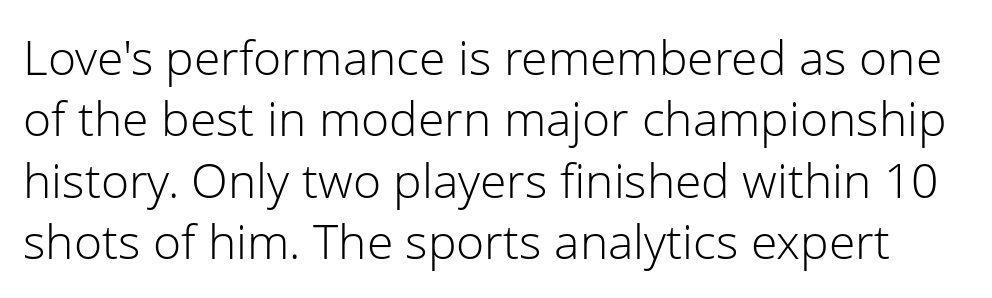
Line spacing here is normal. Lines of text with bare space underneath. Each word holds together tightly as a unit, with standard inter-letter gaps. A typesetter would label this face a sans. This sample has the flowing, uneven cadence of proportional lettering. The letters stand straight up with perfectly vertical stems.
